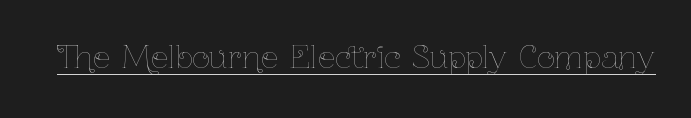
Spacing verdict: proportional, widths tailored to each character. The font sits on the lighter half of the weight spectrum, regular included. Underlined type. A typesetter would mark this as roman, not italic. The type is set solid horizontally, with unmodified tracking.
